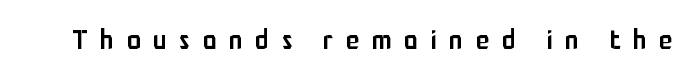
The image shows 28 px semibold, condensed sans-serif type, upright; set unusually wide letter spacing (+0.45 em), not underlined; low stroke contrast and a medium x-height.
